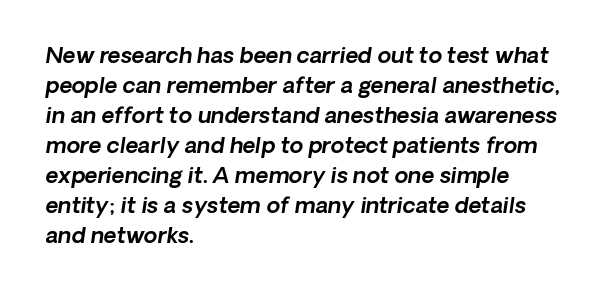
Horizontally, the lines are justified to the leading edge only. The rendering uses a moderate line-height, typical for paragraphs. The glyphs are unaccompanied by any horizontal stroke below them. When letters slant like this, we call the style italic.
